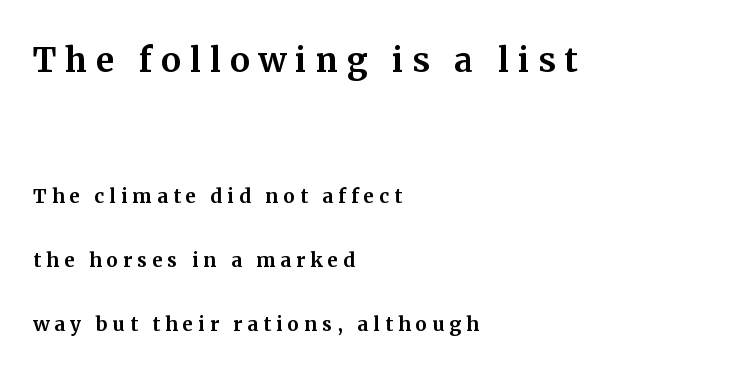
The image shows 45 px serif type, upright; set left-aligned, loose line spacing (2.46x), not underlined; the first (top) block is 1.73x larger; medium stroke contrast and a medium x-height.
